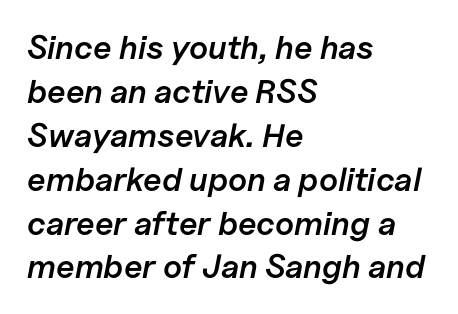
These lines keep a tight, regular rhythm from letter to letter. The typesetter chose a ragged-right arrangement here. The passage shown stacks its lines at a standard gap. The strip under each line holds only bare page. The rendering uses a semibold face; strokes are thickened but not to full bold. Emphasis-style slanted type is in use.
